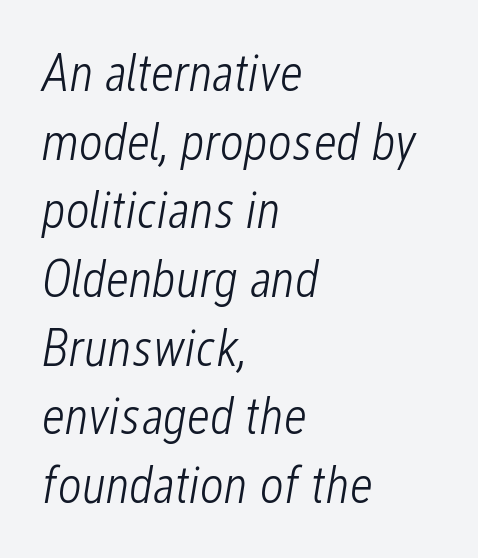
Q: Is the text bold? A: No.
Q: Is the text italic (slanted)? A: Yes, it leans right by about 12 degrees.
Q: Is the text underlined? A: No.
Q: How is the paragraph aligned? A: Left-aligned.
Q: Is the spacing between letters normal or unusually wide? A: Normal.
Q: Is the spacing between lines tight, normal or loose? A: Normal.
Q: Width (condensed, normal, or wide)? A: Condensed.
Q: Stroke contrast? A: Low.
Q: x-height? A: Medium.
Q: Monospaced? A: No.
